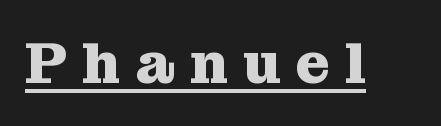
The image shows 59 px heavy serif type, upright; set unusually wide letter spacing (+0.25 em), underlined; medium stroke contrast and a medium x-height.
